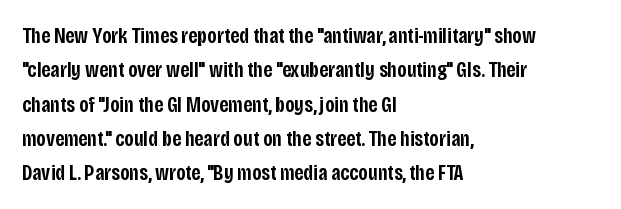
Q: Is the text bold? A: Semi-bold.
Q: Is the text italic (slanted)? A: No, it is upright.
Q: Is the text underlined? A: No.
Q: How is the paragraph aligned? A: Left-aligned.
Q: Is the spacing between letters normal or unusually wide? A: Normal.
Q: Is the spacing between lines tight, normal or loose? A: Normal.
